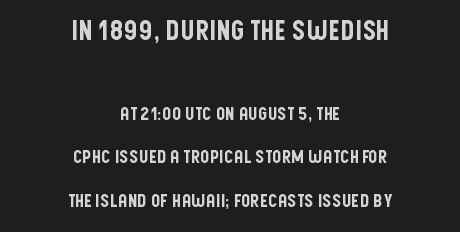
Q: Is the text italic (slanted)? A: No, it is upright.
Q: Is the text underlined? A: No.
Q: How is the paragraph aligned? A: Centered.
Q: Is the spacing between letters normal or unusually wide? A: Normal.
Q: Is the spacing between lines tight, normal or loose? A: Loose.
Q: Which block of text is set in a larger size, the first (top) or the second (bottom)? A: The first (top) one.
